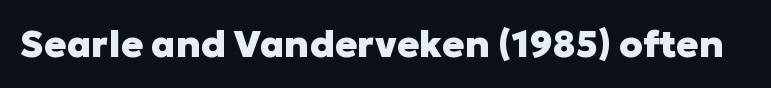
The image shows 37 px heavy sans-serif type, upright; set normal letter spacing, not underlined; low stroke contrast and a medium x-height.
